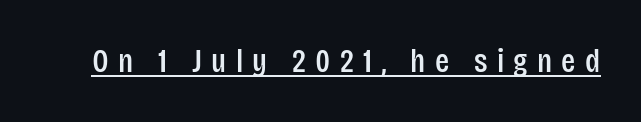
{"serif": "no", "italic": "no", "width": "condensed", "stroke_contrast": "low", "x_height": "large", "monospaced": "no", "underline": "yes", "letter_spacing": "wide", "letter_spacing_em": 0.28, "glyph_px": 33}
